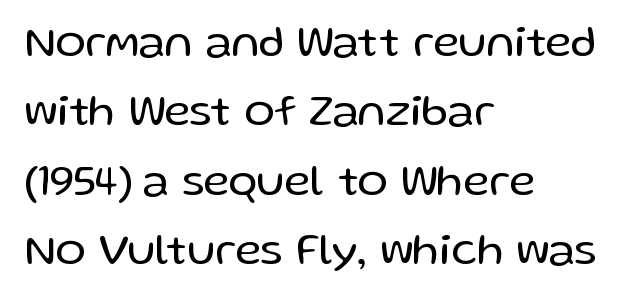
Tracking value appears to be zero — textbook default spacing. Each new line begins a customary step beneath the previous one. The letters look calm and open, with moderate or lighter stems. The gap between lines stays unmarked.
